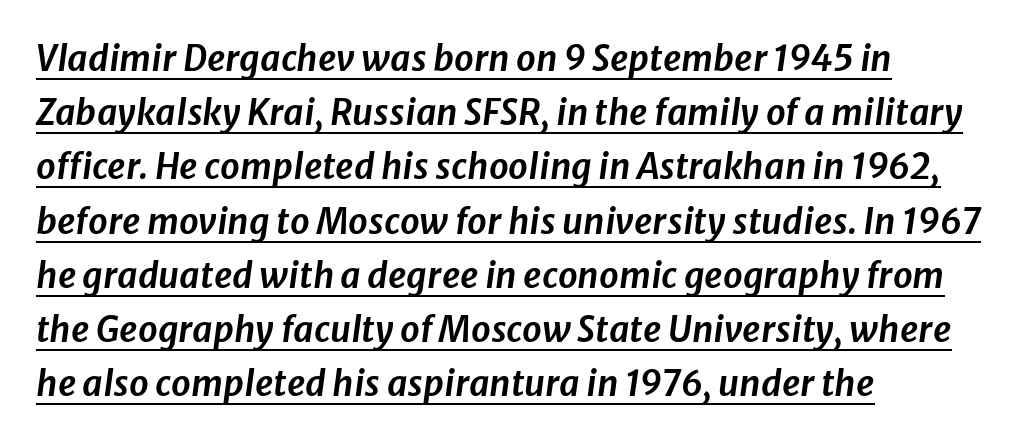
The text carries the slant typical of an italic or oblique font. Teacher's note: observe the even left margin — that is flush-left alignment. Students, observe: this is what conventionally led text looks like. Descenders here cross a horizontal rule under the line. The gaps between neighbouring characters are ordinary and unremarkable. The face used here is proportionally spaced, like ordinary book or web type.
